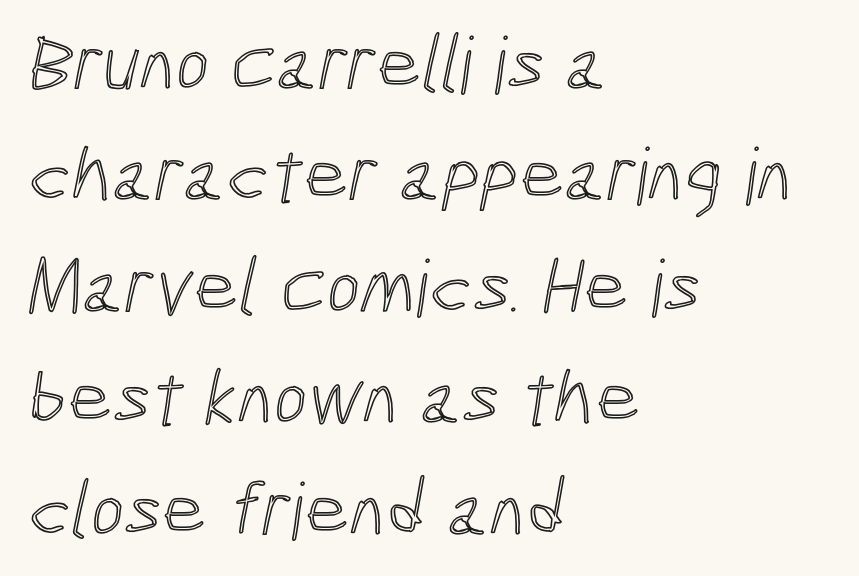
The image shows 79 px condensed type; set left-aligned, normal line spacing (1.41x), normal letter spacing, not underlined; a medium x-height.
